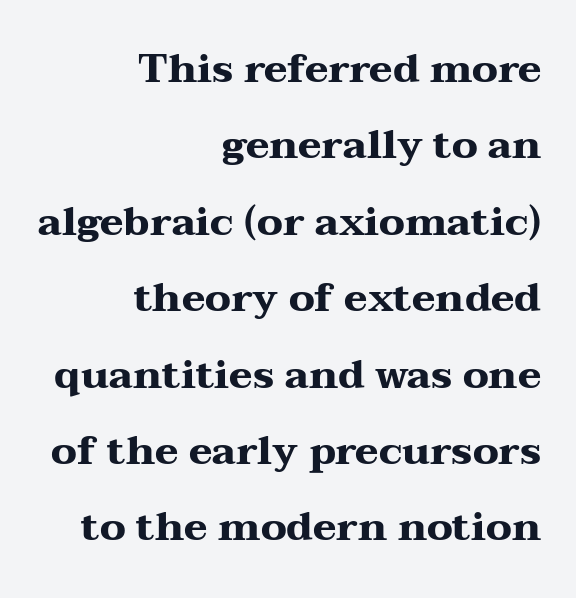
Notice how thick the strokes are: this is what a full bold looks like. This sample is right-justified, so line beginnings fall wherever the words allow. Little horizontal feet cap the strokes, marking this as serif type. A typesetter would call this proportional, since set widths differ per character.
